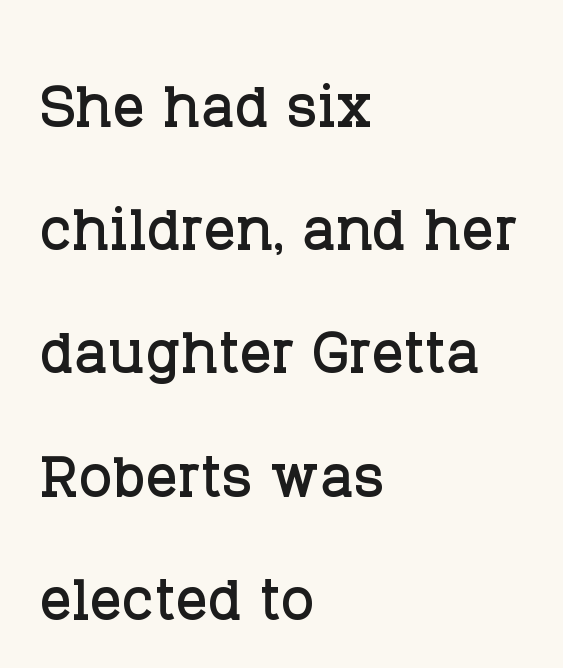
Q: Is the text italic (slanted)? A: No, it is upright.
Q: Is the typeface a serif or a sans-serif typeface? A: Serif.
Q: Is the text underlined? A: No.
Q: How is the paragraph aligned? A: Left-aligned.
Q: Is the spacing between letters normal or unusually wide? A: Normal.
Q: Is the spacing between lines tight, normal or loose? A: Normal.
Q: Width (condensed, normal, or wide)? A: Normal.
Q: Stroke contrast? A: Low.
Q: x-height? A: Large.
Q: Monospaced? A: No.
